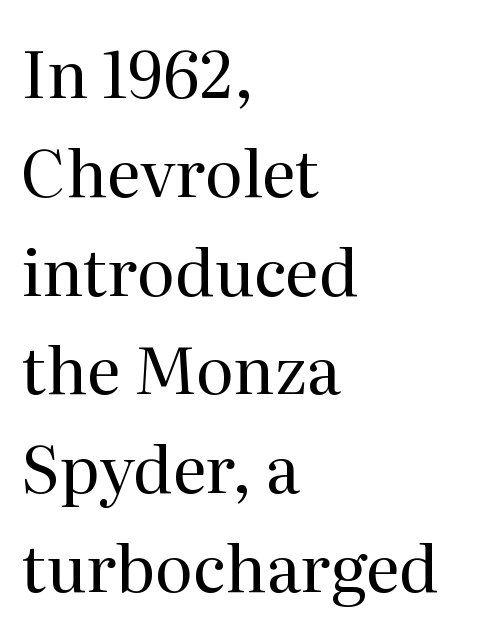
{"serif": "yes", "italic": "no", "bold": "no", "weight": "regular", "width": "normal", "stroke_contrast": "medium", "x_height": "medium", "monospaced": "no", "underline": "no", "align": "left", "line_spacing": "normal", "line_spacing_ratio": 1.52, "letter_spacing": "normal", "letter_spacing_em": 0.0, "glyph_px": 65}
